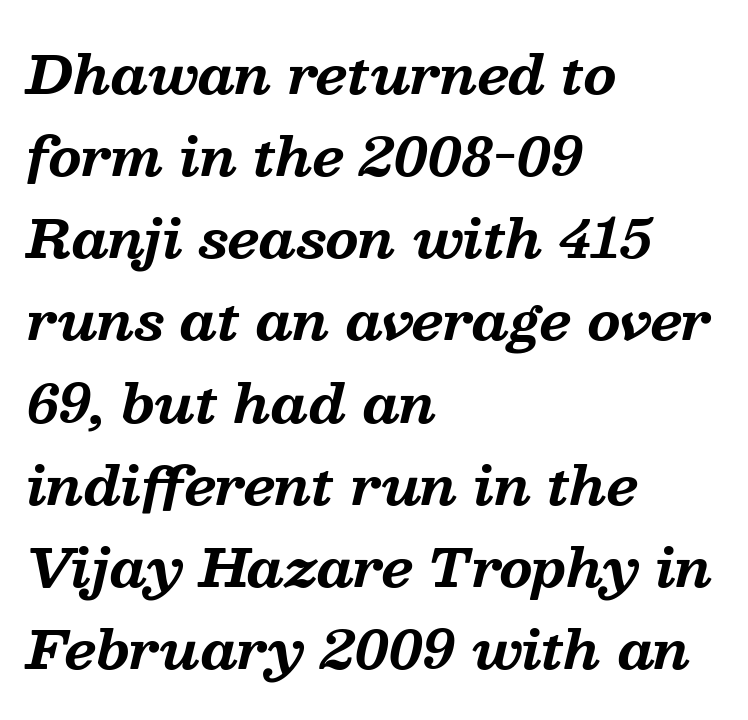
{"serif": "yes", "italic": "yes", "lean": "right", "slant_degrees": 13, "bold": "yes", "weight": "bold", "width": "normal", "stroke_contrast": "medium", "x_height": "medium", "monospaced": "no", "underline": "no", "align": "left", "line_spacing": "normal", "line_spacing_ratio": 1.55, "letter_spacing": "normal", "letter_spacing_em": 0.0, "glyph_px": 53}
